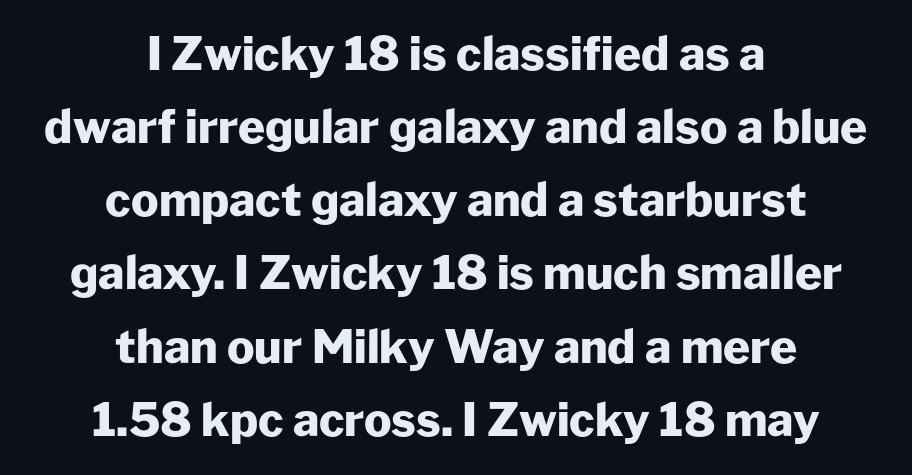
The image shows 46 px heavy sans-serif type, upright; set centered, normal line spacing (1.59x), normal letter spacing, not underlined; low stroke contrast and a medium x-height.
